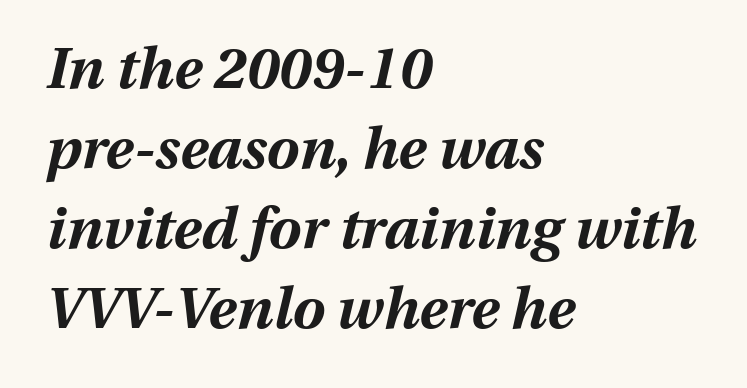
These lines keep a tight, regular rhythm from letter to letter. Is the type bold? Yes — the strokes are clearly thick and heavy. Varying glyph widths throughout — classic text-font behaviour. Horizontal bands of white between lines are of average thickness. The specimen reads as italic at a glance.
